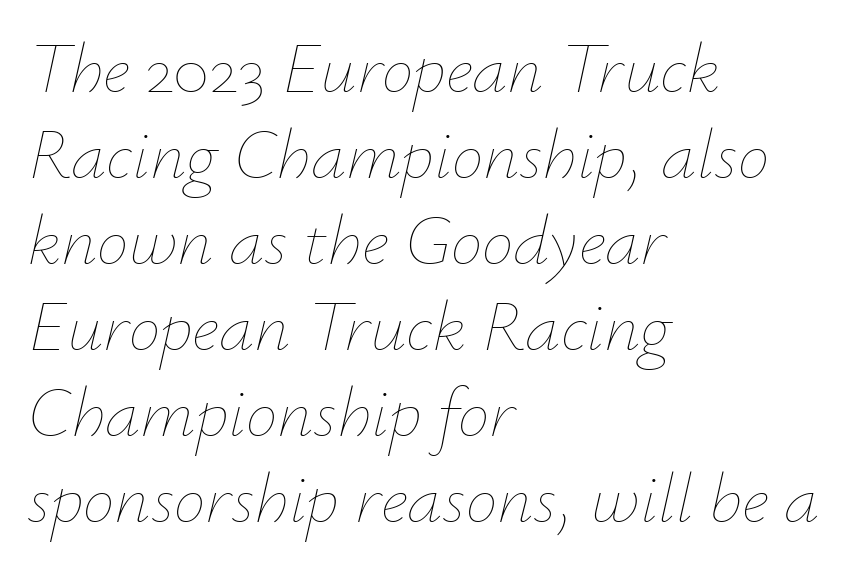
Q: Is the text bold? A: No.
Q: Is the text italic (slanted)? A: Yes, it leans right by about 12 degrees.
Q: Is the text underlined? A: No.
Q: How is the paragraph aligned? A: Left-aligned.
Q: Is the spacing between letters normal or unusually wide? A: Normal.
Q: Width (condensed, normal, or wide)? A: Normal.
Q: Stroke contrast? A: Low.
Q: x-height? A: Small.
Q: Monospaced? A: No.
